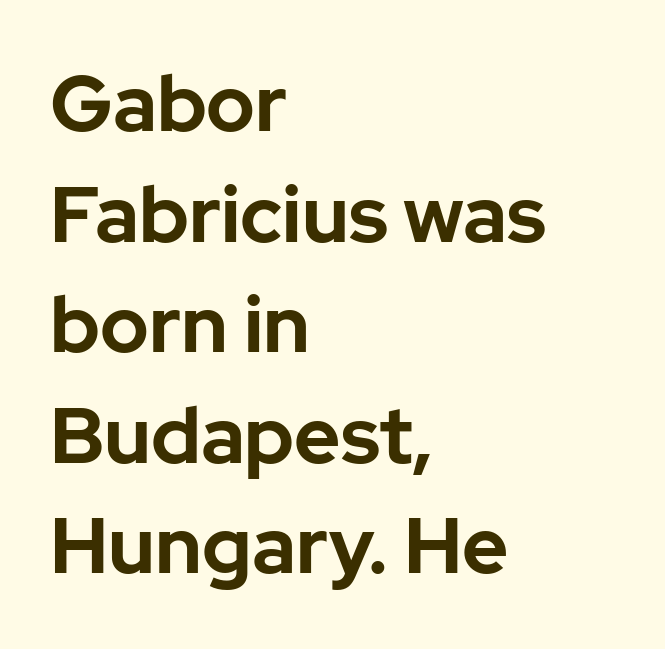
The image shows 79 px bold sans-serif type, upright; set left-aligned, normal line spacing (1.4x), normal letter spacing, not underlined; low stroke contrast and a medium x-height.
